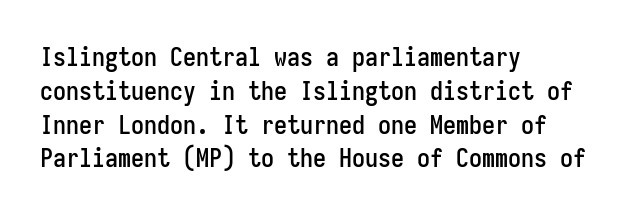
Q: Is the text italic (slanted)? A: No, it is upright.
Q: Is the text underlined? A: No.
Q: How is the paragraph aligned? A: Left-aligned.
Q: Is the spacing between letters normal or unusually wide? A: Normal.
Q: Is the spacing between lines tight, normal or loose? A: Normal.
